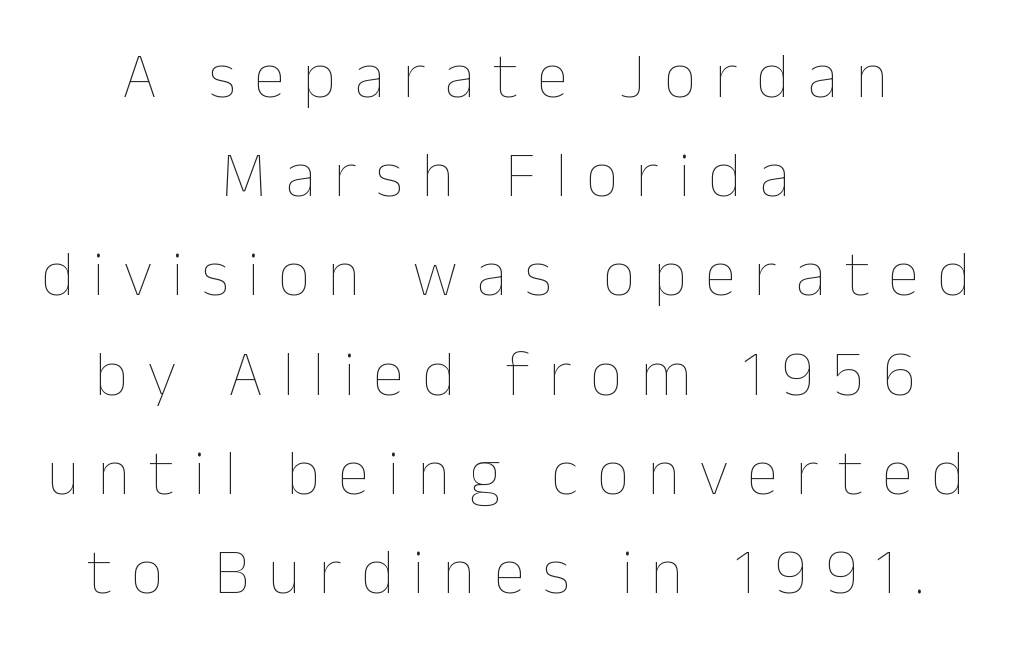
The image shows 64 px thin type, upright; set centered, normal line spacing (1.55x), unusually wide letter spacing (+0.29 em), not underlined; low stroke contrast and a medium x-height.
